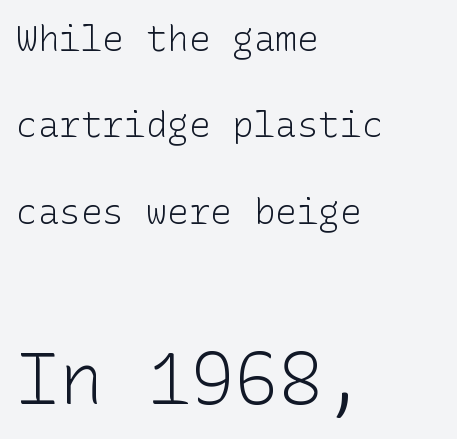
Regarding serifs, this sample does without them. Weight: regular or lighter. Typesetter's note — lower block bumped up in size, upper block left smaller. Caption: multi-line text, flush left, ragged right. The tracking reads as untouched default to a designer's eye. Notice the wide empty band between every row — that's loose leading.
